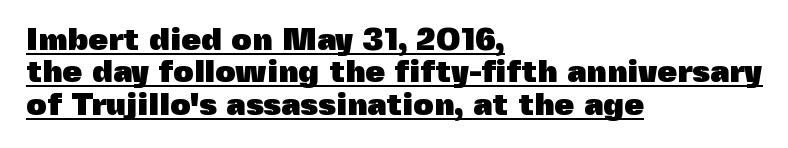
{"serif": "no", "italic": "no", "bold": "yes", "weight": "heavy", "width": "normal", "x_height": "medium", "monospaced": "no", "underline": "yes", "align": "left", "line_spacing": "tight", "line_spacing_ratio": 1.01, "letter_spacing": "normal", "letter_spacing_em": 0.0, "glyph_px": 32}
